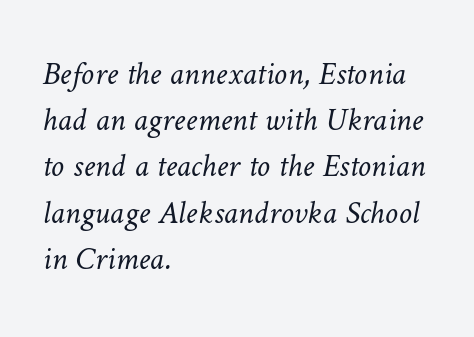
{"bold": "no", "weight": "light", "width": "normal", "stroke_contrast": "low", "x_height": "medium", "monospaced": "no", "underline": "no", "align": "left", "line_spacing": "normal", "line_spacing_ratio": 1.4, "letter_spacing": "normal", "letter_spacing_em": 0.0, "glyph_px": 33}
